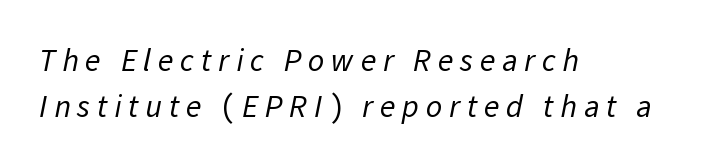
The image shows 32 px regular-weight sans-serif type; set left-aligned, normal line spacing (1.45x), unusually wide letter spacing (+0.21 em), not underlined; low stroke contrast and a medium x-height.
